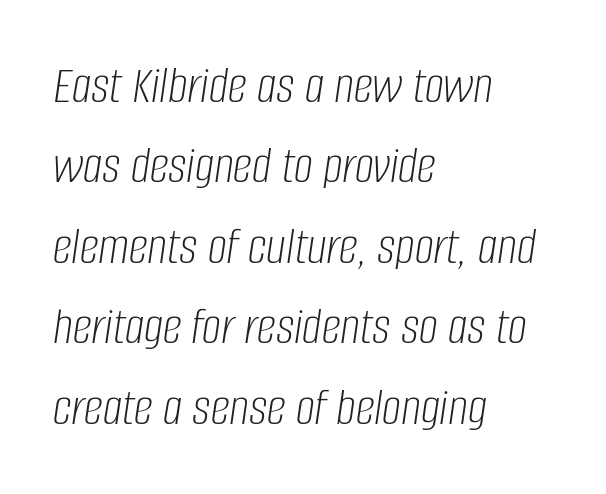
Each new line begins a customary step beneath the previous one. The typeface has the unassuming heft of standard copy or less. Do the characters align in a grid? No, the font is proportional. The specimen reads as italic at a glance. One-word summary of the alignment: left.
